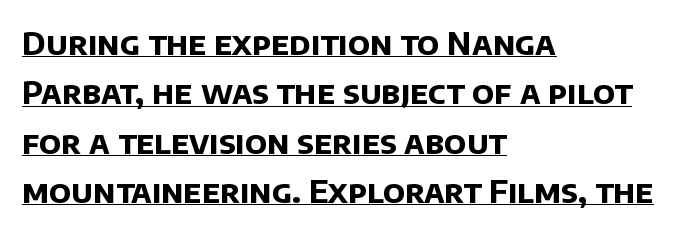
The image shows 32 px bold sans-serif type; set left-aligned, normal line spacing (1.54x), normal letter spacing, underlined; low stroke contrast and a large x-height.
